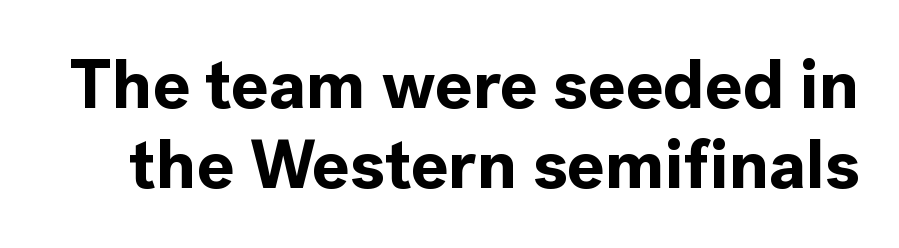
The image shows 70 px bold sans-serif type, upright; set tight line spacing (1.14x), normal letter spacing, not underlined; a medium x-height.
